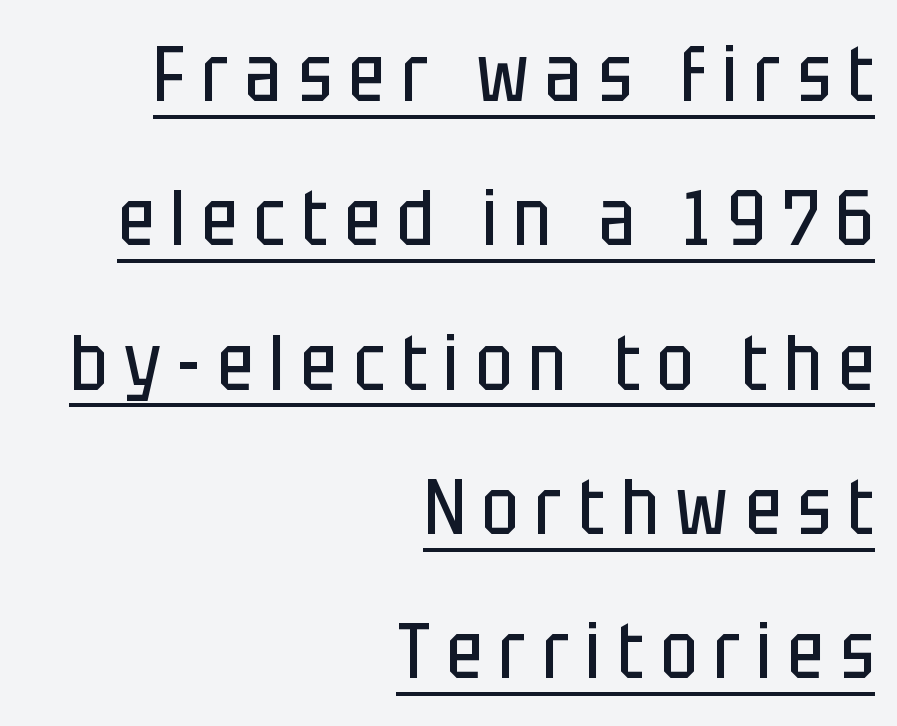
These glyphs show unthickened strokes, regular width or finer. Think of a printed novel: that variable character pitch is what you see here. A flush-right, rag-left setting is used for this passage. There is plenty of visible air inserted between adjacent glyphs.
